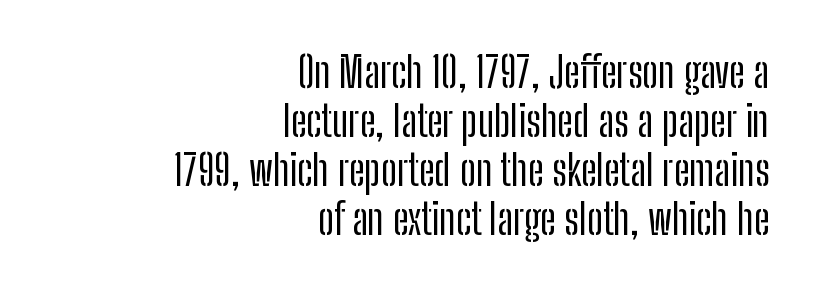
The compositor pushed each line to the right boundary. Tightly led — the rows are bunched. This sample uses an upright cut, with every glyph sitting square on the baseline. Check under the words: just untouched page. Honestly, the letter spacing is just normal — you wouldn't notice it. Nope, no serifs anywhere on these letters.
